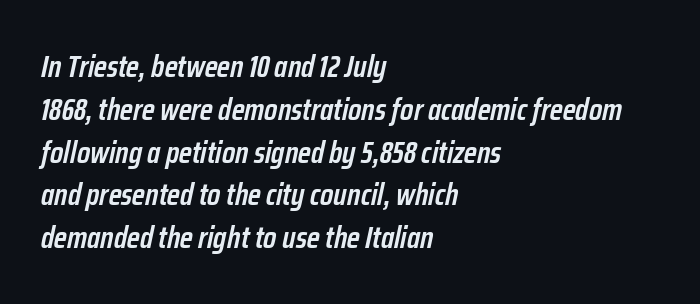
The image shows 31 px semibold, condensed type, italic (leaning right); set left-aligned, normal line spacing (1.38x), normal letter spacing, not underlined; low stroke contrast and a medium x-height.
